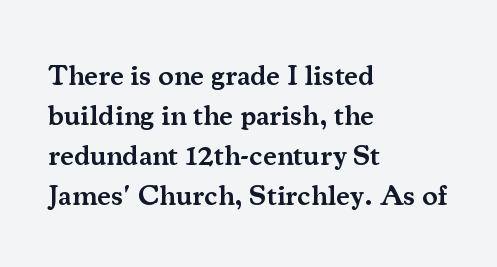
{"serif": "yes", "italic": "no", "bold": "semi", "weight": "semibold", "width": "normal", "stroke_contrast": "medium", "x_height": "small", "monospaced": "no", "underline": "no", "align": "left", "line_spacing": "normal", "line_spacing_ratio": 1.38, "letter_spacing": "normal", "letter_spacing_em": 0.0, "glyph_px": 29}
